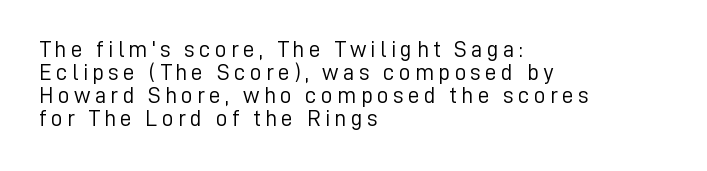
The image shows 23 px text type, upright; set left-aligned, tight line spacing (1.0x), not underlined.
